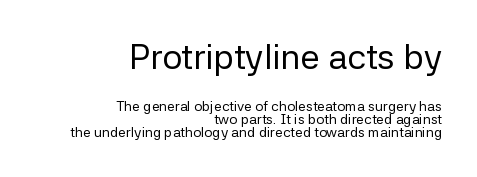
The image shows 35 px regular-weight sans-serif type, upright; set right-aligned, tight line spacing (0.96x), normal letter spacing, not underlined; the first (top) block is 2.5x larger; low stroke contrast and a medium x-height.
